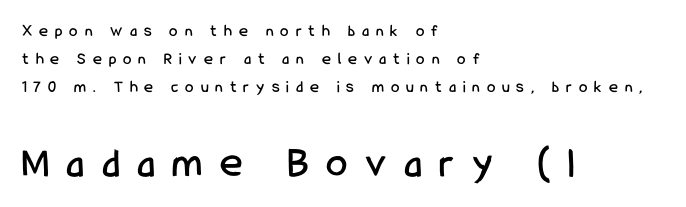
{"serif": "no", "italic": "no", "width": "condensed", "stroke_contrast": "low", "x_height": "medium", "monospaced": "no", "underline": "no", "align": "left", "line_spacing": "normal", "line_spacing_ratio": 1.65, "letter_spacing": "wide", "letter_spacing_em": 0.41, "larger_block": "second", "size_ratio": 2.53, "glyph_px": 43}
